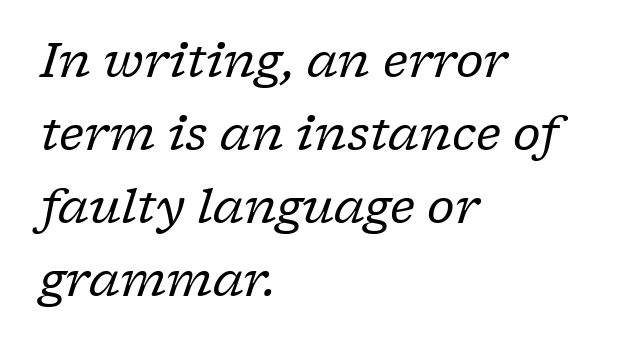
The image shows 47 px regular-weight serif type, italic (leaning right); set left-aligned, normal line spacing (1.55x), normal letter spacing, not underlined; low stroke contrast and a medium x-height.
